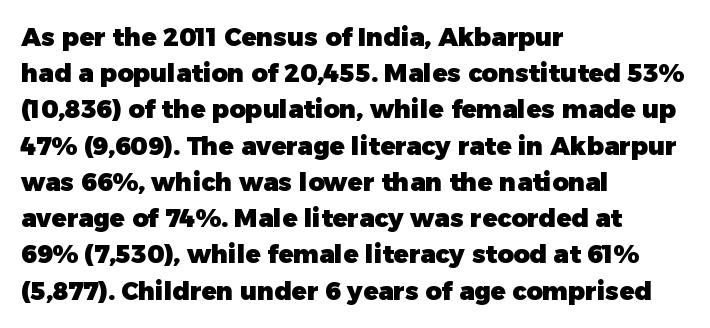
The image shows 25 px bold type, upright; set left-aligned, normal line spacing (1.45x), normal letter spacing, not underlined.
